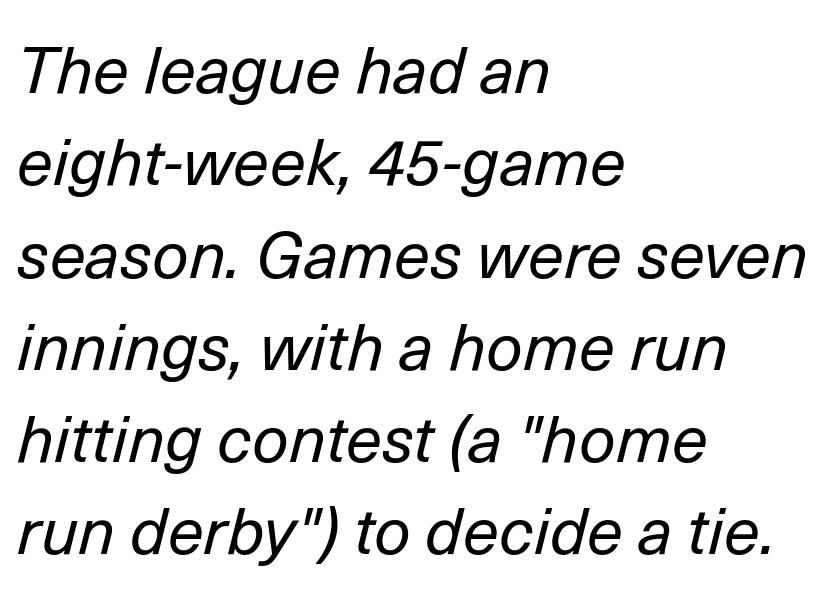
The image shows 65 px regular-weight type, italic (leaning right); set left-aligned, normal line spacing (1.42x), normal letter spacing, not underlined; low stroke contrast and a medium x-height.
